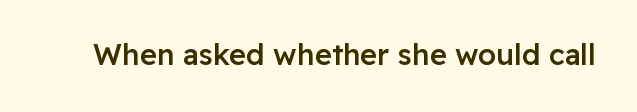
{"serif": "no", "italic": "no", "bold": "semi", "weight": "semibold", "width": "normal", "stroke_contrast": "low", "x_height": "medium", "monospaced": "no", "underline": "no", "letter_spacing": "normal", "letter_spacing_em": 0.0, "glyph_px": 29}
